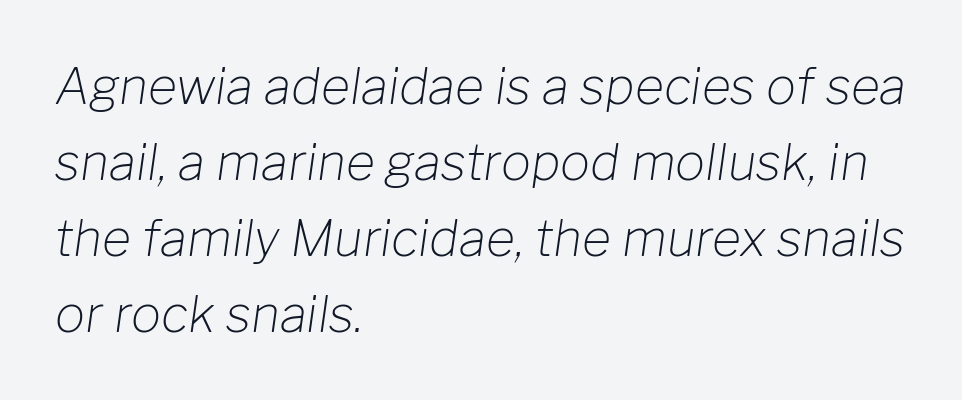
Left-aligned paragraph, ragged on the right. If you drew a line through each stem, it would be angled. Compared with typical paragraphs, the rows here are spaced about the same. Just letters on the line, the space beneath them empty. Students, note that the glyphs here touch the page at normal intervals.
